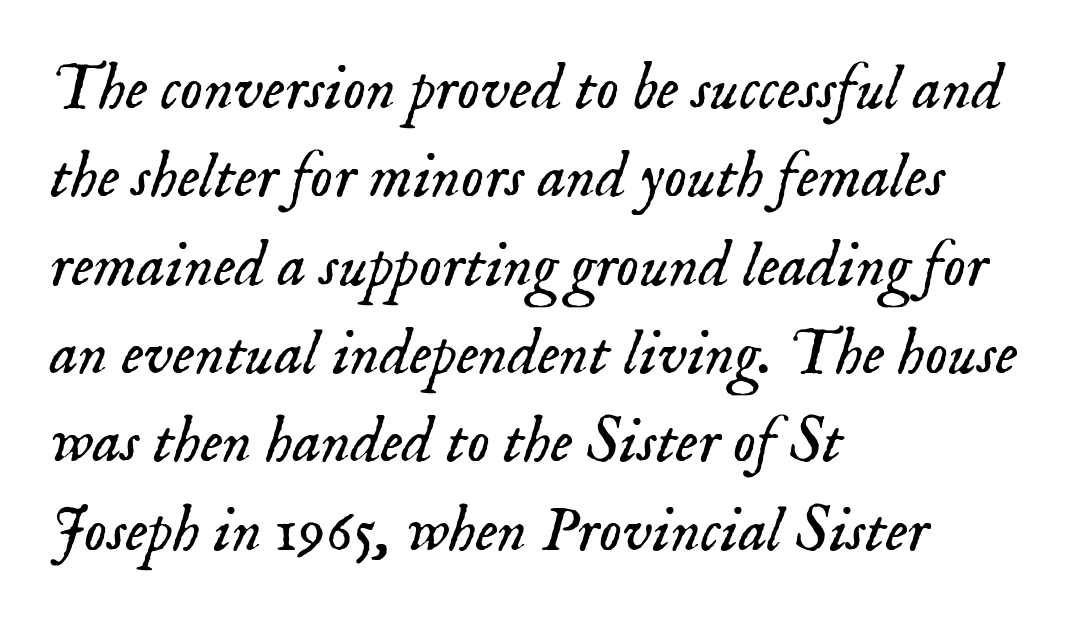
The paragraph has a hard left edge and a soft right edge. On a weight scale, this lands at 450 or below. Serifs: yes, visible at the terminals of the letterforms. Descenders are the only things crossing below the line.
